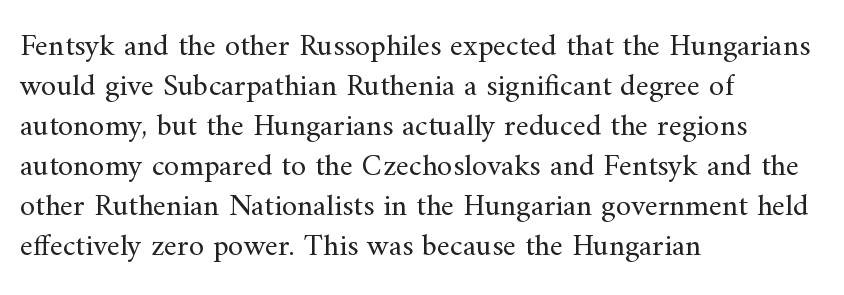
These lines are rendered in a variable-pitch font. The line-height multiplier appears to be the usual default. Weight class: somewhere from thin through regular. These lines are set flush left with a ragged right edge. Does the lettering tilt? It doesn't — this is upright.
